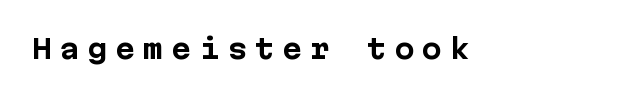
{"italic": "no", "bold": "yes", "underline": "no", "letter_spacing": "wide", "letter_spacing_em": 0.28, "glyph_px": 27}
